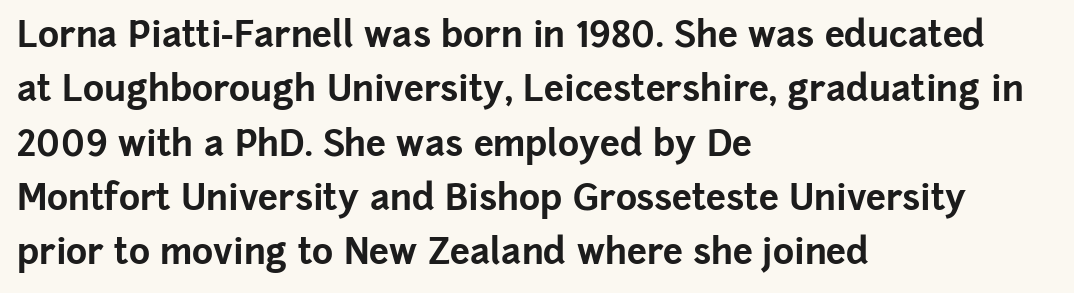
Nope, no serifs anywhere on these letters. Descenders hang freely into open space. The face used here is proportionally spaced, like ordinary book or web type. Compared with a centered layout, this one pins lines to the left instead. Vertically, the passage feels balanced, rows spaced as you'd expect.
